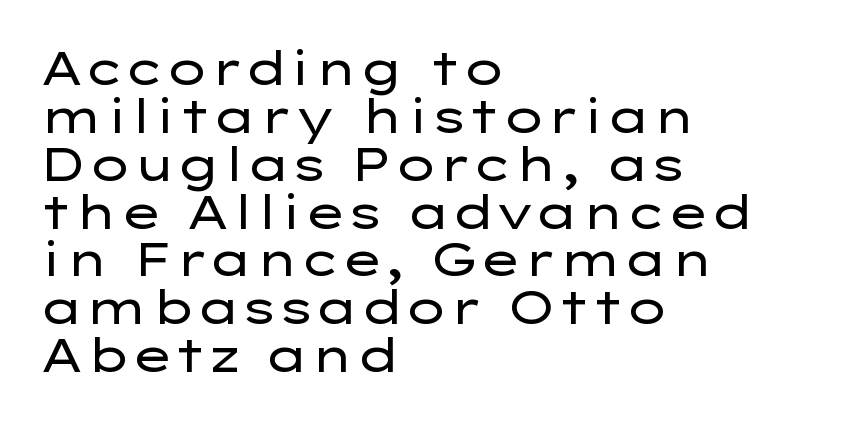
{"serif": "no", "italic": "no", "bold": "no", "weight": "regular", "width": "wide", "stroke_contrast": "low", "x_height": "medium", "monospaced": "no", "underline": "no", "align": "left", "line_spacing": "tight", "line_spacing_ratio": 1.04, "letter_spacing": "normal", "letter_spacing_em": 0.0, "glyph_px": 46}
